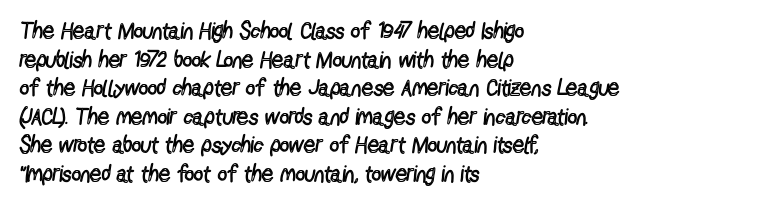
{"bold": "no", "underline": "no", "align": "left", "line_spacing_ratio": 1.24, "letter_spacing": "normal", "letter_spacing_em": 0.0, "glyph_px": 23}
